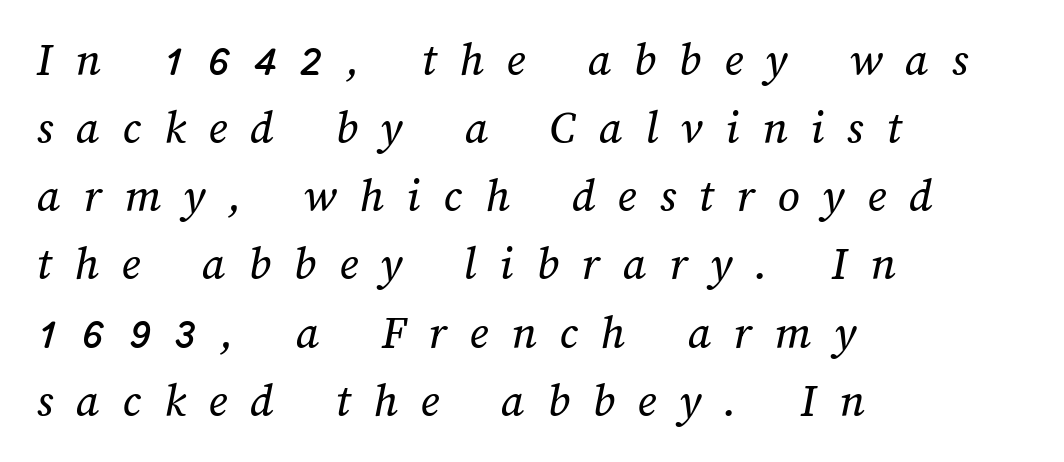
The image shows 48 px text type; set left-aligned, normal line spacing (1.42x), unusually wide letter spacing (+0.48 em), not underlined; medium stroke contrast and a medium x-height.
